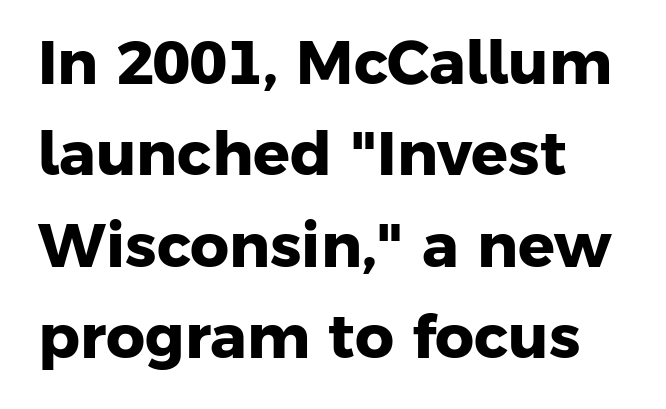
Q: Is the text bold? A: Yes.
Q: Is the typeface a serif or a sans-serif typeface? A: Sans-serif.
Q: Is the text underlined? A: No.
Q: How is the paragraph aligned? A: Left-aligned.
Q: Is the spacing between letters normal or unusually wide? A: Normal.
Q: Is the spacing between lines tight, normal or loose? A: Normal.
Q: Width (condensed, normal, or wide)? A: Normal.
Q: Stroke contrast? A: Low.
Q: x-height? A: Medium.
Q: Monospaced? A: No.
